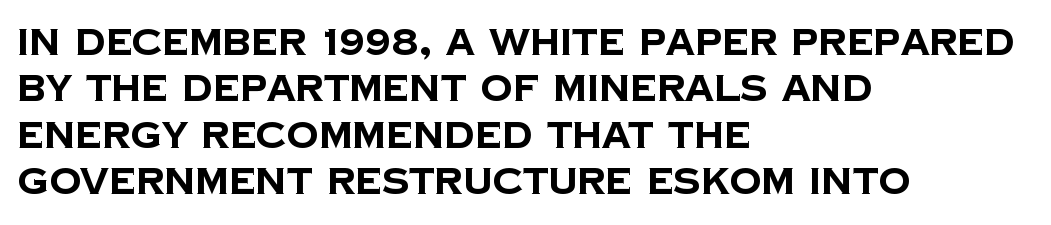
Q: Is the text bold? A: Yes.
Q: Is the typeface a serif or a sans-serif typeface? A: Sans-serif.
Q: Is the text underlined? A: No.
Q: How is the paragraph aligned? A: Left-aligned.
Q: Is the spacing between letters normal or unusually wide? A: Normal.
Q: Is the spacing between lines tight, normal or loose? A: Normal.
Q: Width (condensed, normal, or wide)? A: Normal.
Q: Stroke contrast? A: Low.
Q: x-height? A: Large.
Q: Monospaced? A: No.
